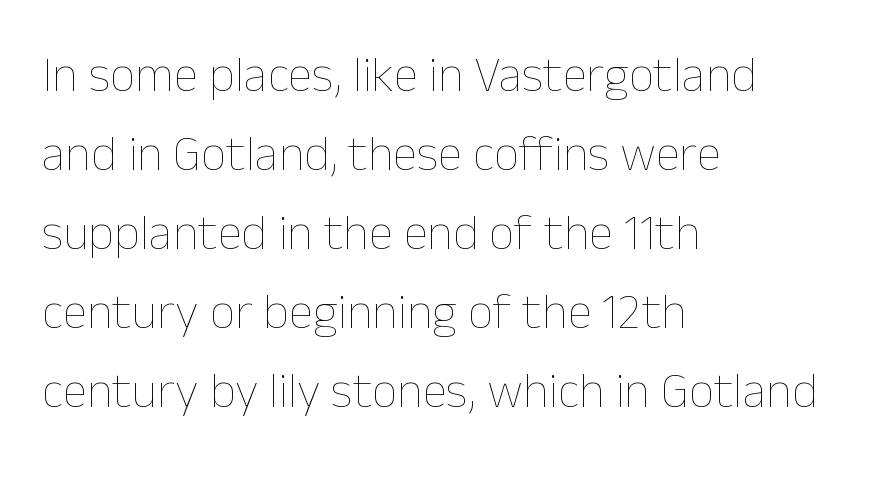
Tall strokes in this sample are plumb rather than angled. Check under the words: just untouched page. You could not count columns in this text — the font is proportionally spaced. Leading: standard.
